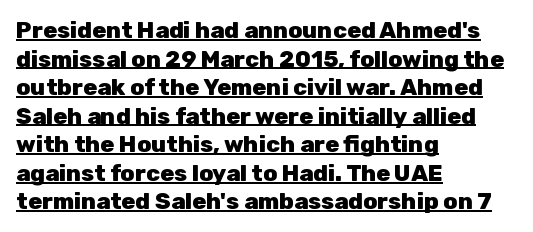
The image shows 23 px bold type, upright; set left-aligned, line spacing 1.24x, normal letter spacing, underlined.
